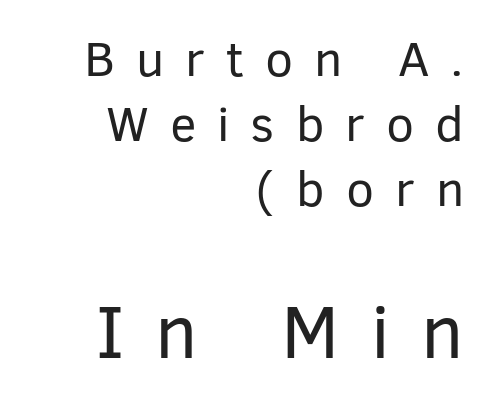
The image shows 75 px regular-weight sans-serif type, upright; set right-aligned, normal line spacing (1.3x), unusually wide letter spacing (+0.42 em), not underlined; the second (bottom) block is 1.5x larger; low stroke contrast and a medium x-height.
